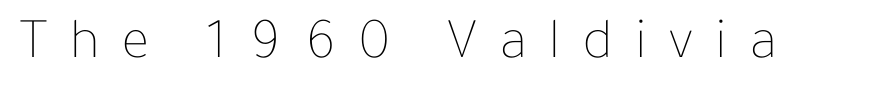
The image shows 58 px thin type, upright; set unusually wide letter spacing (+0.39 em), not underlined; low stroke contrast and a medium x-height.
